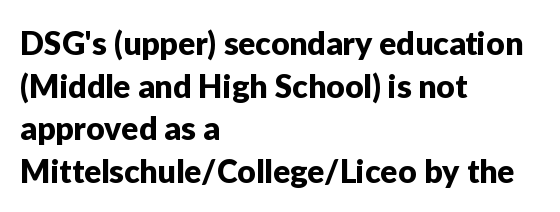
Q: Is the text italic (slanted)? A: No, it is upright.
Q: Is the typeface a serif or a sans-serif typeface? A: Sans-serif.
Q: Is the text underlined? A: No.
Q: How is the paragraph aligned? A: Left-aligned.
Q: Is the spacing between letters normal or unusually wide? A: Normal.
Q: Is the spacing between lines tight, normal or loose? A: Normal.
Q: Width (condensed, normal, or wide)? A: Normal.
Q: Stroke contrast? A: Low.
Q: x-height? A: Medium.
Q: Monospaced? A: No.
